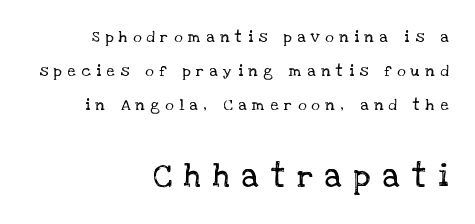
{"serif": "yes", "italic": "no", "bold": "no", "weight": "regular", "width": "normal", "stroke_contrast": "low", "x_height": "large", "monospaced": "no", "underline": "no", "align": "right", "line_spacing": "loose", "line_spacing_ratio": 2.11, "letter_spacing": "wide", "letter_spacing_em": 0.36, "larger_block": "second", "size_ratio": 2.06, "glyph_px": 33}
